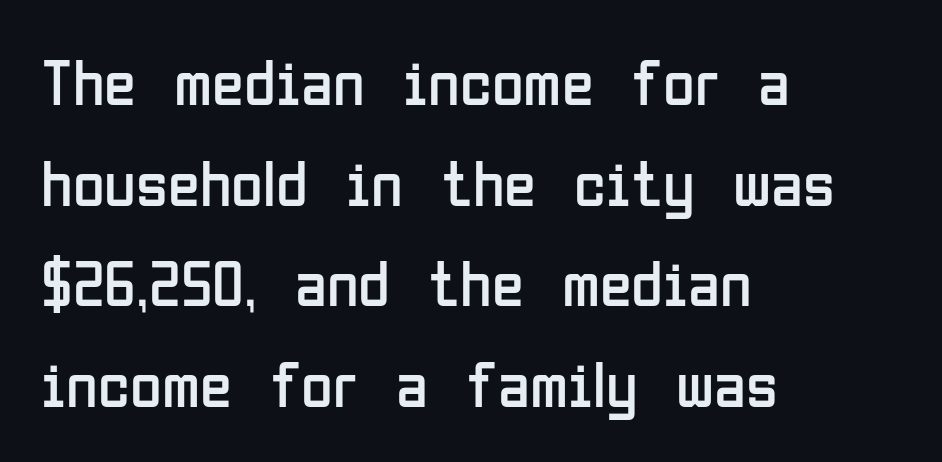
Q: Is the text bold? A: No.
Q: Is the text italic (slanted)? A: No, it is upright.
Q: Is the typeface a serif or a sans-serif typeface? A: Sans-serif.
Q: Is the text underlined? A: No.
Q: How is the paragraph aligned? A: Left-aligned.
Q: Is the spacing between letters normal or unusually wide? A: Normal.
Q: Is the spacing between lines tight, normal or loose? A: Normal.
Q: Width (condensed, normal, or wide)? A: Condensed.
Q: Stroke contrast? A: Low.
Q: x-height? A: Medium.
Q: Monospaced? A: No.
